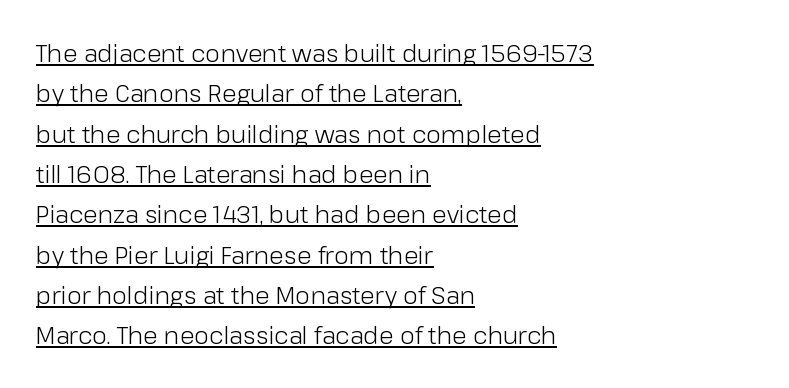
Q: Is the text bold? A: No.
Q: Is the text italic (slanted)? A: No, it is upright.
Q: Is the text underlined? A: Yes.
Q: How is the paragraph aligned? A: Left-aligned.
Q: Is the spacing between letters normal or unusually wide? A: Normal.
Q: Is the spacing between lines tight, normal or loose? A: Normal.
